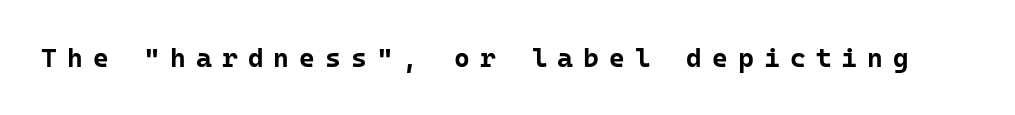
Honestly, the letter spacing is so wide it's the main thing you notice. Weight check: bold — yes, fully. Characters remain perfectly vertical along every line. The space beneath each line is pristine and unruled.
